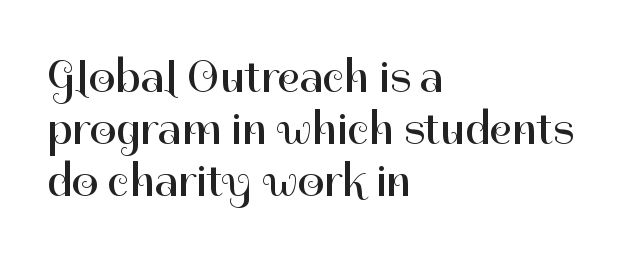
The space between consecutive lines is stingy. The passage shown is typeset with a sans-serif family. Teacher's note: observe the even left margin — that is flush-left alignment. Stems here are at most as thick as an everyday book face. Think of a printed novel: that variable character pitch is what you see here. Has an underline been added? It has not.
